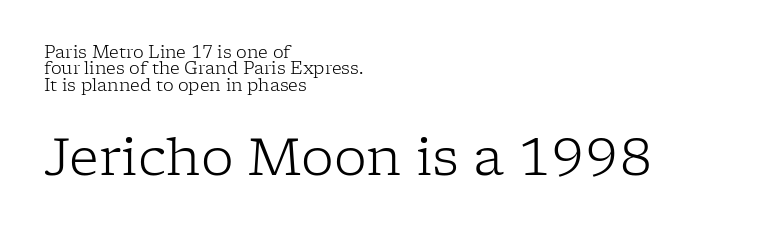
The image shows 52 px light serif type, upright; set left-aligned, tight line spacing (0.96x), normal letter spacing, not underlined; the second (bottom) block is 3.06x larger; low stroke contrast and a medium x-height.
